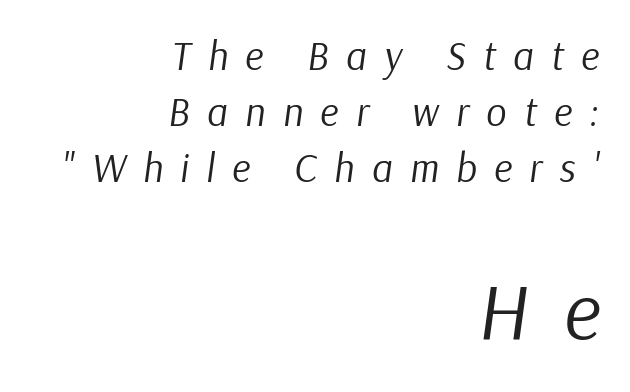
Q: Is the text bold? A: No.
Q: Is the text italic (slanted)? A: Yes, it leans right by about 9 degrees.
Q: Is the text underlined? A: No.
Q: How is the paragraph aligned? A: Right-aligned.
Q: Is the spacing between letters normal or unusually wide? A: Unusually wide.
Q: Is the spacing between lines tight, normal or loose? A: Normal.
Q: Which block of text is set in a larger size, the first (top) or the second (bottom)? A: The second (bottom) one.
Q: Width (condensed, normal, or wide)? A: Normal.
Q: Stroke contrast? A: Low.
Q: x-height? A: Medium.
Q: Monospaced? A: No.
